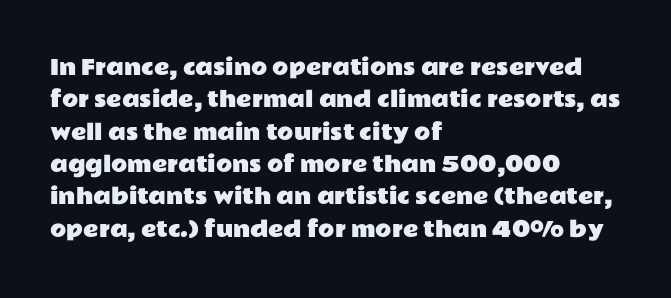
{"italic": "no", "underline": "no", "align": "left", "line_spacing": "normal", "line_spacing_ratio": 1.54, "letter_spacing": "normal", "letter_spacing_em": 0.0, "glyph_px": 21}
